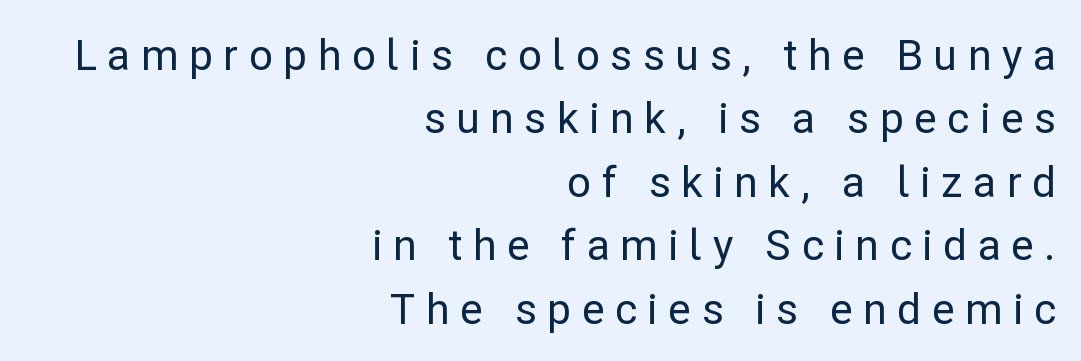
This block has exactly the height ordinary leading produces. Posture: straight, roman, zero tilt. The rag falls on the left side of this text block. The zone under the glyphs is completely vacant. The letterforms stand isolated, each surrounded by extra space. The face used here is proportionally spaced, like ordinary book or web type.
